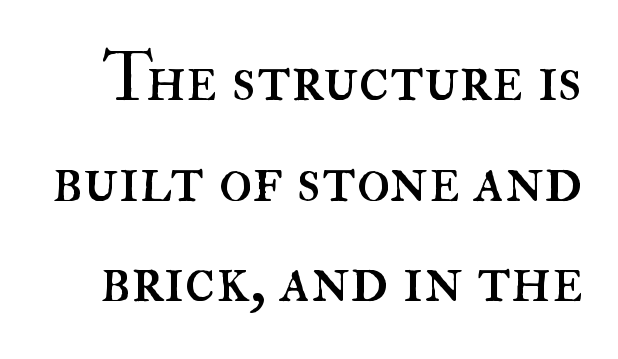
Q: Is the text bold? A: No.
Q: Is the text italic (slanted)? A: No, it is upright.
Q: Is the text underlined? A: No.
Q: Is the spacing between letters normal or unusually wide? A: Normal.
Q: Is the spacing between lines tight, normal or loose? A: Normal.
Q: Width (condensed, normal, or wide)? A: Normal.
Q: Stroke contrast? A: High.
Q: x-height? A: Small.
Q: Monospaced? A: No.
